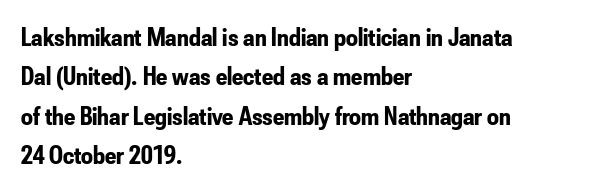
{"italic": "no", "bold": "yes", "underline": "no", "align": "left", "line_spacing": "normal", "line_spacing_ratio": 1.51, "letter_spacing": "normal", "letter_spacing_em": 0.0, "glyph_px": 26}
